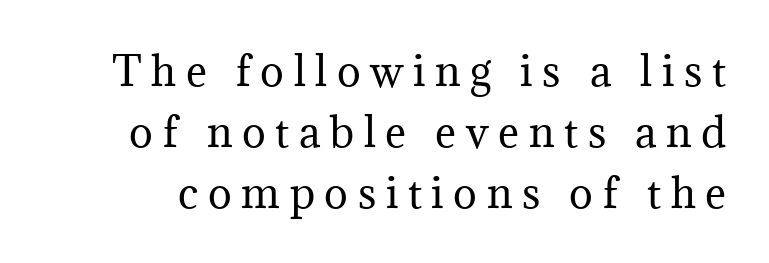
The image shows 40 px regular-weight serif type, upright; set normal line spacing (1.52x), unusually wide letter spacing (+0.24 em), not underlined; medium stroke contrast and a medium x-height.
